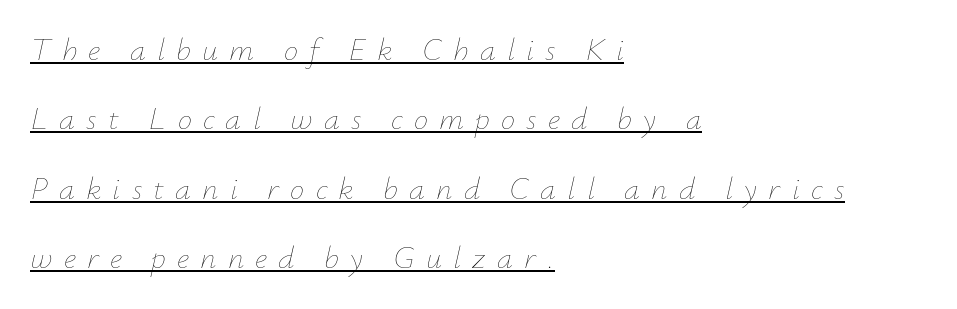
The image shows 32 px thin type, italic (leaning right); set left-aligned, loose line spacing (2.17x), unusually wide letter spacing (+0.35 em), underlined; low stroke contrast and a small x-height.
